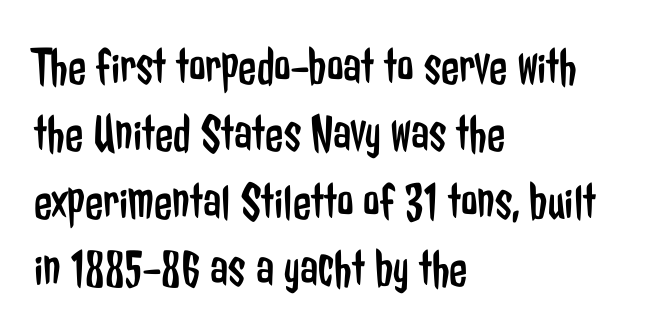
Q: Is the text bold? A: No.
Q: Is the text italic (slanted)? A: No, it is upright.
Q: Is the typeface a serif or a sans-serif typeface? A: Sans-serif.
Q: Is the text underlined? A: No.
Q: How is the paragraph aligned? A: Left-aligned.
Q: Is the spacing between letters normal or unusually wide? A: Normal.
Q: Is the spacing between lines tight, normal or loose? A: Normal.
Q: Width (condensed, normal, or wide)? A: Condensed.
Q: Stroke contrast? A: Low.
Q: x-height? A: Medium.
Q: Monospaced? A: No.
